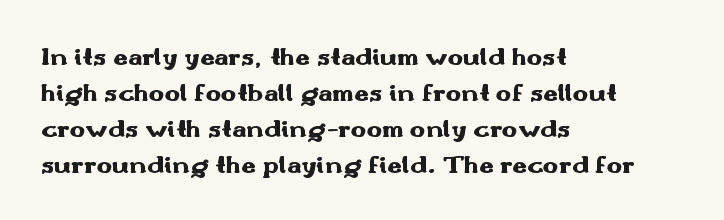
{"italic": "no", "bold": "yes", "underline": "no", "align": "left", "line_spacing": "normal", "line_spacing_ratio": 1.38, "letter_spacing": "normal", "letter_spacing_em": 0.0, "glyph_px": 26}
